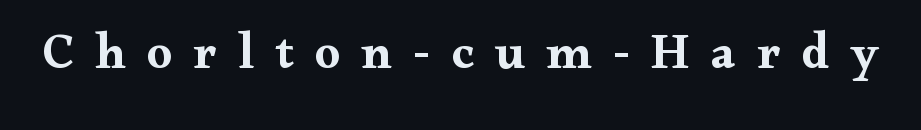
Rule under the text: the space is simply empty. Here the glyphs are tracked loosely, breaking word shapes into spaced letters. Note the varied advance widths — an 'i' is clearly narrower than an 'm'. Characters remain perfectly vertical along every line. Regarding serifs, this sample has them.
